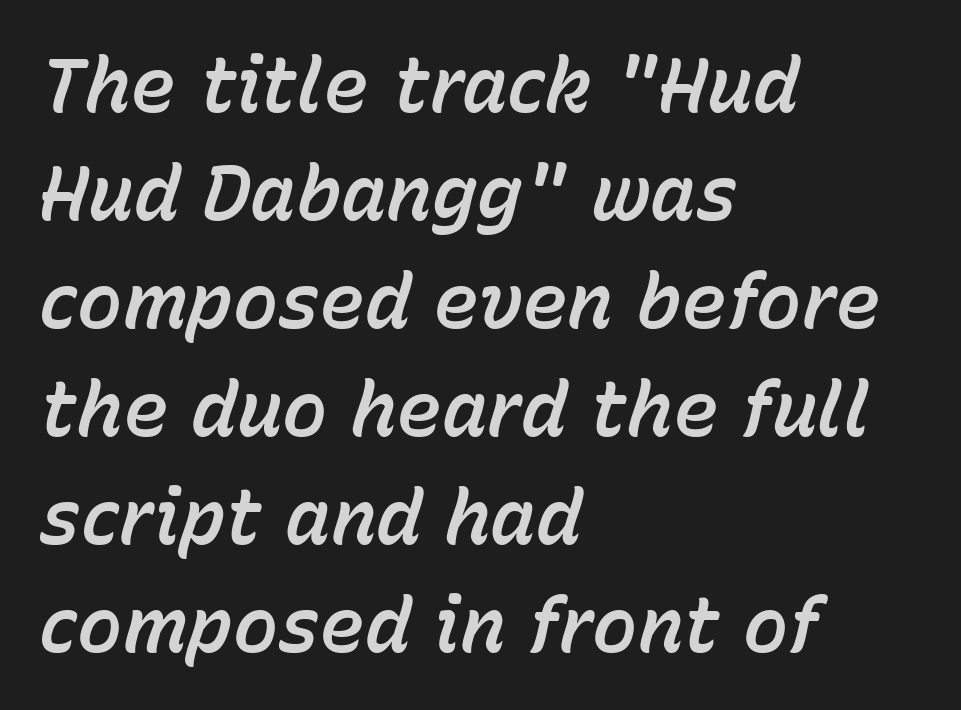
{"italic": "yes", "lean": "right", "slant_degrees": 15, "width": "normal", "stroke_contrast": "low", "x_height": "medium", "monospaced": "no", "underline": "no", "align": "left", "line_spacing": "normal", "line_spacing_ratio": 1.42, "letter_spacing": "normal", "letter_spacing_em": 0.0, "glyph_px": 76}
